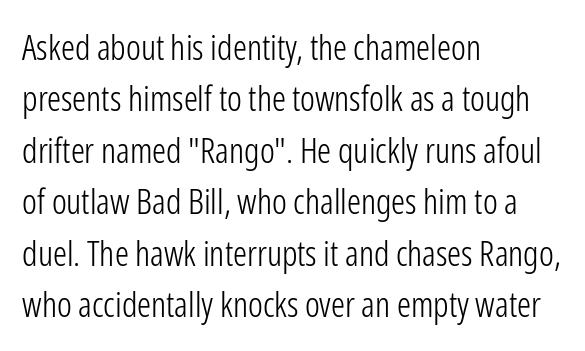
{"serif": "no", "italic": "no", "bold": "no", "weight": "light", "width": "condensed", "stroke_contrast": "low", "x_height": "medium", "monospaced": "no", "underline": "no", "align": "left", "line_spacing": "normal", "line_spacing_ratio": 1.47, "letter_spacing": "normal", "letter_spacing_em": 0.0, "glyph_px": 35}
